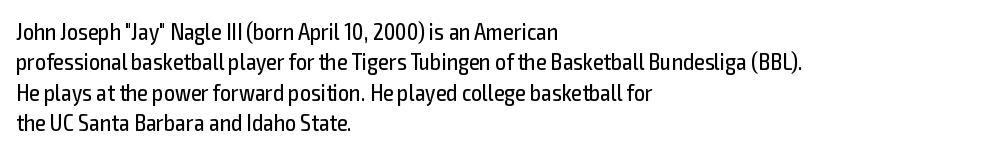
Q: Is the text bold? A: No.
Q: Is the text italic (slanted)? A: No, it is upright.
Q: Is the text underlined? A: No.
Q: How is the paragraph aligned? A: Left-aligned.
Q: Is the spacing between letters normal or unusually wide? A: Normal.
Q: Is the spacing between lines tight, normal or loose? A: Normal.
